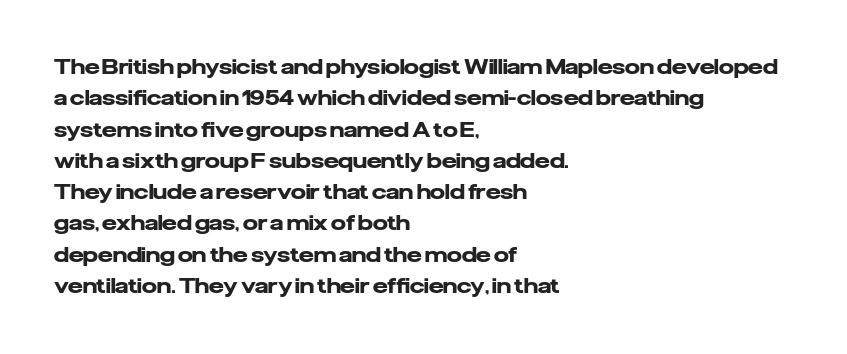
Q: Is the text bold? A: Yes.
Q: Is the text italic (slanted)? A: No, it is upright.
Q: Is the text underlined? A: No.
Q: How is the paragraph aligned? A: Left-aligned.
Q: Is the spacing between letters normal or unusually wide? A: Normal.
Q: Is the spacing between lines tight, normal or loose? A: Normal.
